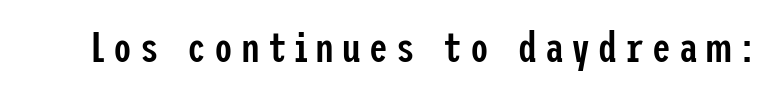
Q: Is the text bold? A: Semi-bold.
Q: Is the text italic (slanted)? A: No, it is upright.
Q: Is the typeface a serif or a sans-serif typeface? A: Sans-serif.
Q: Is the text underlined? A: No.
Q: Width (condensed, normal, or wide)? A: Condensed.
Q: Stroke contrast? A: Low.
Q: x-height? A: Medium.
